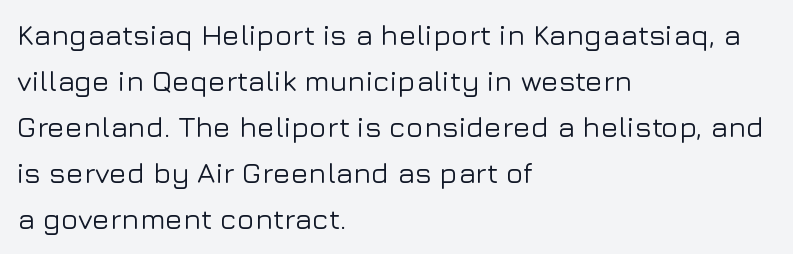
{"serif": "no", "italic": "no", "width": "normal", "stroke_contrast": "low", "x_height": "medium", "monospaced": "no", "underline": "no", "align": "left", "line_spacing": "normal", "line_spacing_ratio": 1.59, "letter_spacing": "normal", "letter_spacing_em": 0.0, "glyph_px": 29}
